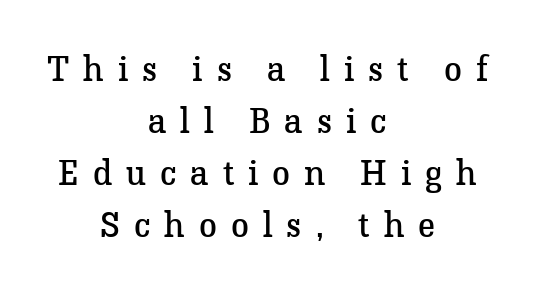
Q: Is the text bold? A: No.
Q: Is the text italic (slanted)? A: No, it is upright.
Q: Is the typeface a serif or a sans-serif typeface? A: Serif.
Q: Is the text underlined? A: No.
Q: How is the paragraph aligned? A: Centered.
Q: Is the spacing between letters normal or unusually wide? A: Unusually wide.
Q: Is the spacing between lines tight, normal or loose? A: Normal.
Q: Width (condensed, normal, or wide)? A: Normal.
Q: Stroke contrast? A: Low.
Q: x-height? A: Medium.
Q: Monospaced? A: No.
